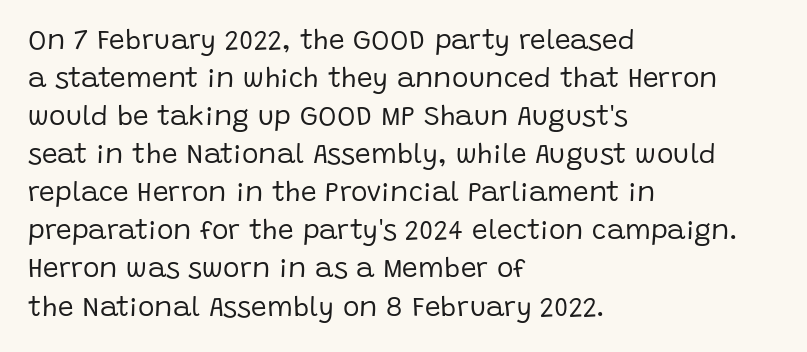
The image shows 28 px regular-weight sans-serif type, upright; set left-aligned, normal line spacing (1.36x), normal letter spacing, not underlined; low stroke contrast and a large x-height.
